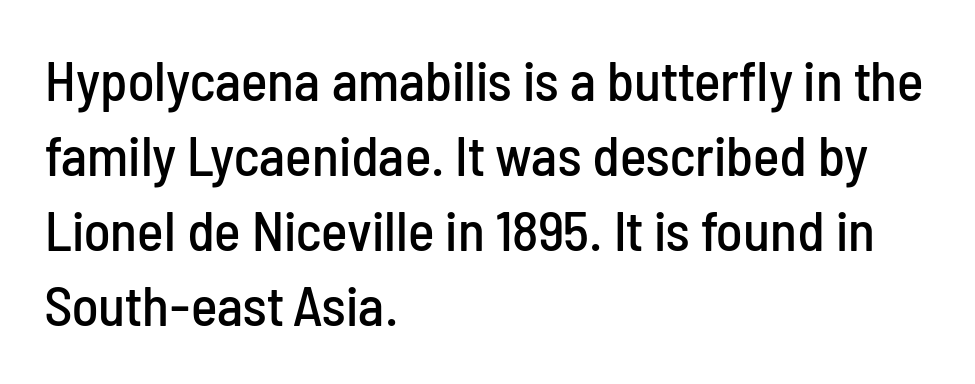
{"serif": "no", "italic": "no", "width": "condensed", "stroke_contrast": "low", "x_height": "medium", "monospaced": "no", "underline": "no", "align": "left", "line_spacing": "normal", "line_spacing_ratio": 1.34, "letter_spacing": "normal", "letter_spacing_em": 0.0, "glyph_px": 56}
